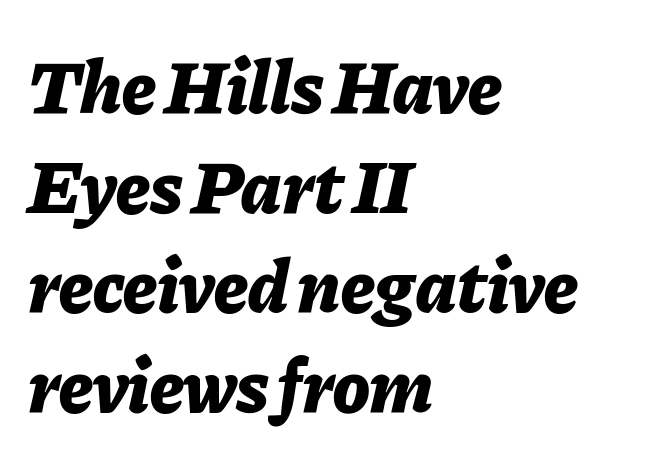
The paragraph has a hard left edge and a soft right edge. Spacing between characters is what you'd get straight out of the box. Weight: bold. A bare baseline throughout the passage. You could not count columns in this text — the font is proportionally spaced. The glyphs look as if they've been sheared to an angle.
